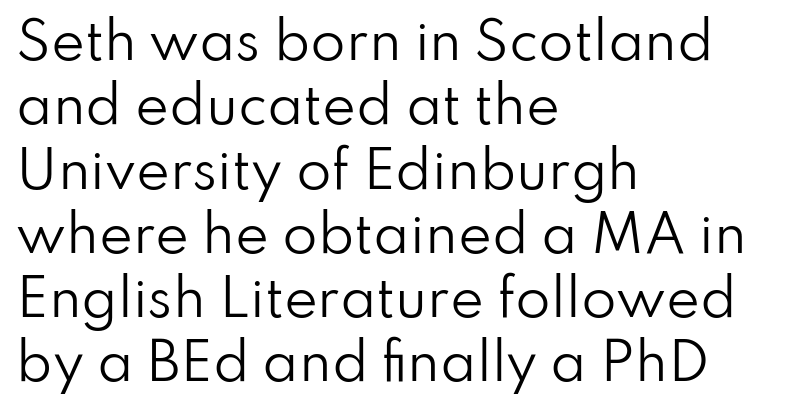
Q: Is the text bold? A: No.
Q: Is the text italic (slanted)? A: No, it is upright.
Q: Is the typeface a serif or a sans-serif typeface? A: Sans-serif.
Q: Is the text underlined? A: No.
Q: How is the paragraph aligned? A: Left-aligned.
Q: Is the spacing between letters normal or unusually wide? A: Normal.
Q: Is the spacing between lines tight, normal or loose? A: Normal.
Q: Width (condensed, normal, or wide)? A: Normal.
Q: Stroke contrast? A: Low.
Q: x-height? A: Small.
Q: Monospaced? A: No.
